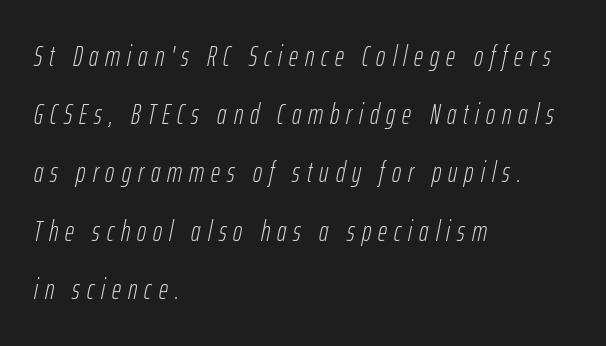
{"italic": "yes", "lean": "right", "slant_degrees": 12, "bold": "no", "weight": "light", "width": "condensed", "stroke_contrast": "low", "x_height": "medium", "monospaced": "no", "underline": "no", "align": "left", "line_spacing": "loose", "line_spacing_ratio": 2.08, "letter_spacing": "wide", "letter_spacing_em": 0.25, "glyph_px": 28}
